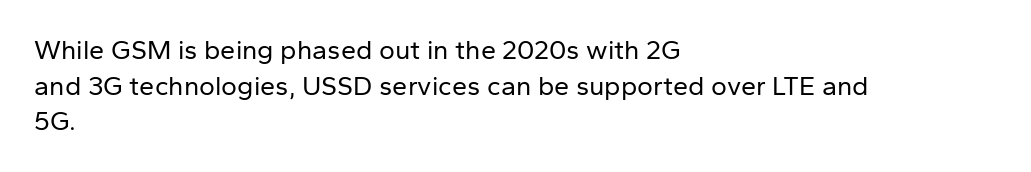
The image shows 27 px text type, upright; set left-aligned, normal line spacing (1.32x), normal letter spacing, not underlined.
